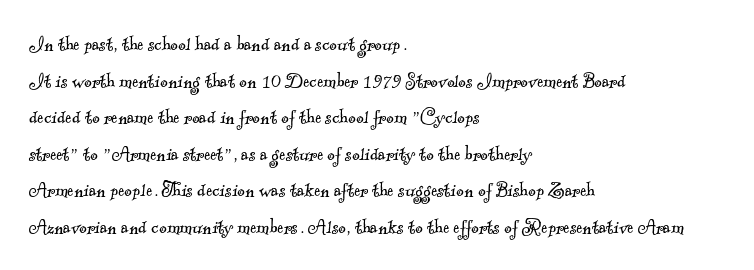
The image shows 23 px text type; set left-aligned, normal line spacing (1.59x), normal letter spacing, not underlined.
